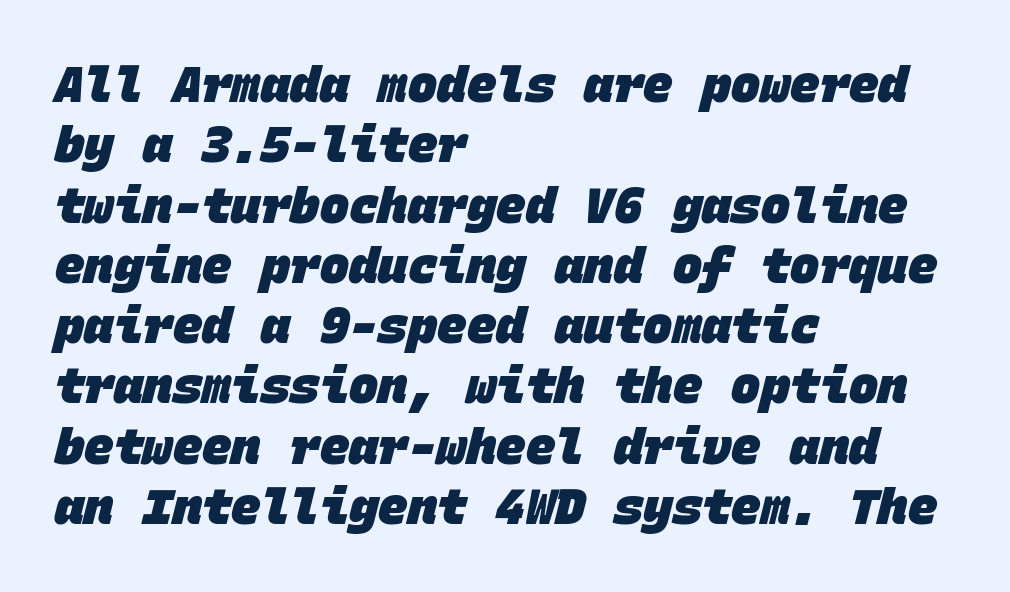
Inter-character spacing is left at the font's built-in metrics. Horizontally, the lines are justified to the leading edge only. Is the type bold? Yes — the strokes are clearly thick and heavy. Check where the strokes stop: nothing finishes them off — pure sans. Do the characters align in a grid? Yes, the font is monospaced. Just letters on the line, the space beneath them empty.
